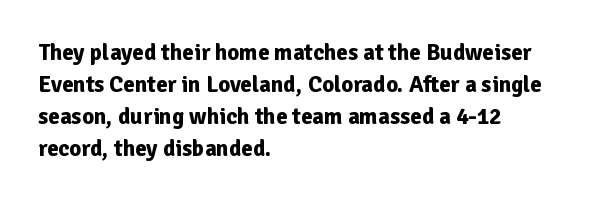
Q: Is the text bold? A: Yes.
Q: Is the text italic (slanted)? A: No, it is upright.
Q: Is the text underlined? A: No.
Q: How is the paragraph aligned? A: Left-aligned.
Q: Is the spacing between letters normal or unusually wide? A: Normal.
Q: Is the spacing between lines tight, normal or loose? A: Normal.
